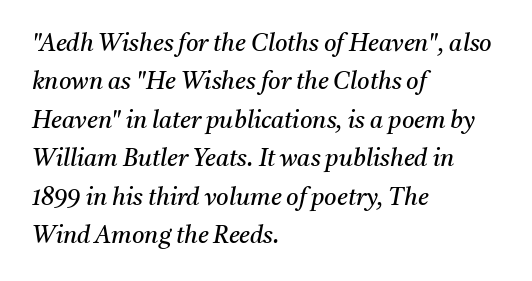
The image shows 24 px text type, italic (leaning right); set left-aligned, normal line spacing (1.6x), normal letter spacing, not underlined.
